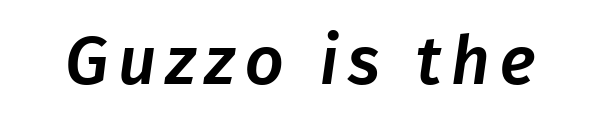
The image shows 68 px sans-serif type; set not underlined; low stroke contrast and a medium x-height.
